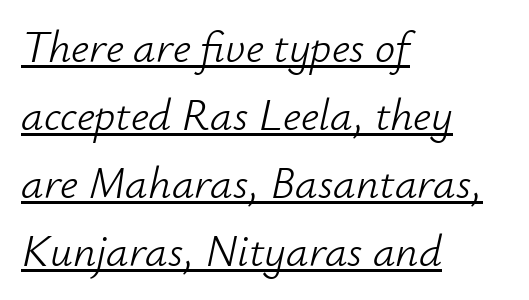
The image shows 45 px light type, italic (leaning right); set left-aligned, normal line spacing (1.51x), normal letter spacing, underlined; low stroke contrast and a small x-height.
